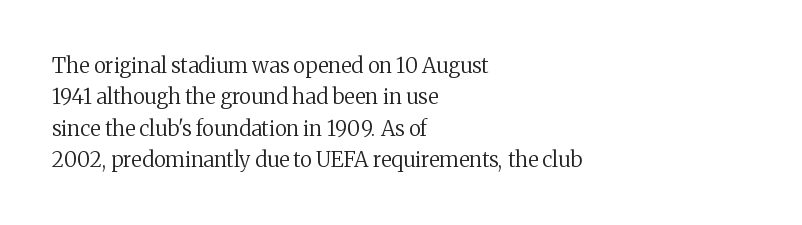
Ordinary non-slanted type is in use. Honestly, the row spacing looks completely unremarkable. These lines keep a tight, regular rhythm from letter to letter. These lines stack with their left ends in a neat column.
